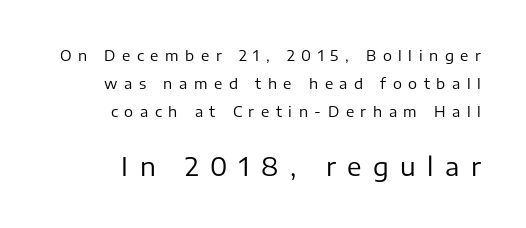
The letters are spread apart with noticeably loose tracking. A quiet, ordinary-to-light weight characterises the typeface. The axis of the letterforms is exactly vertical. One-word summary of the alignment: right. This layout puts the modest block above and the oversized block below. Glance below the letters and you will spot only blank space.
